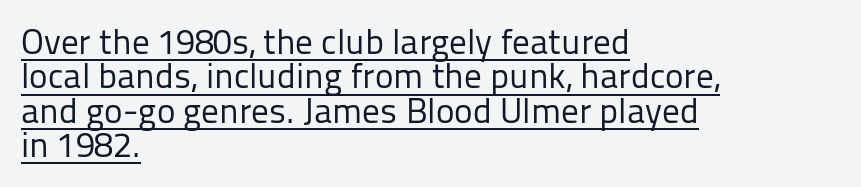
{"serif": "no", "italic": "no", "bold": "no", "weight": "regular", "width": "normal", "stroke_contrast": "low", "x_height": "medium", "monospaced": "no", "underline": "yes", "align": "left", "line_spacing": "tight", "line_spacing_ratio": 0.98, "letter_spacing": "normal", "letter_spacing_em": 0.0, "glyph_px": 35}
